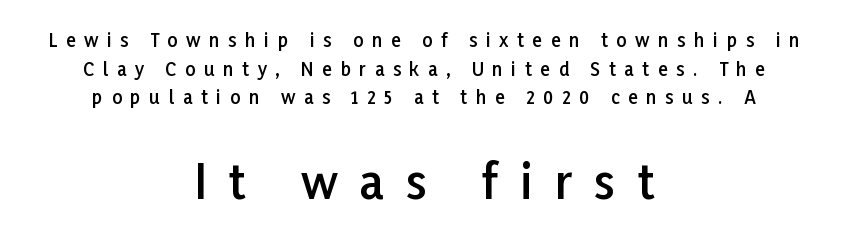
The characters display no serif detailing; their extremities are plain. The gaps between neighbouring characters are conspicuously large. The letters advance in unequal steps, a hallmark of proportional type. Nope, not italic — everything's standing straight. Does the leading feel generous? No, just average. Larger block? The one below; the one above is distinctly smaller.
